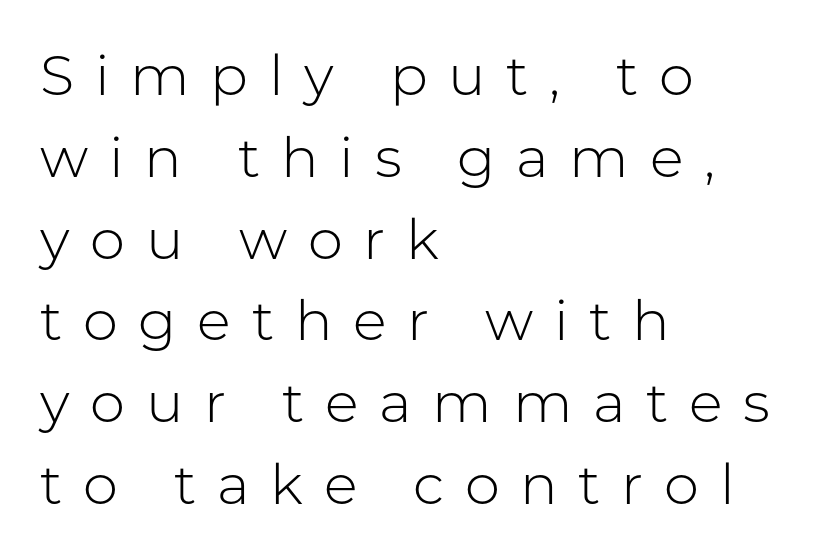
The image shows 56 px light sans-serif type, upright; set left-aligned, normal line spacing (1.46x), unusually wide letter spacing (+0.37 em), not underlined; low stroke contrast and a medium x-height.
